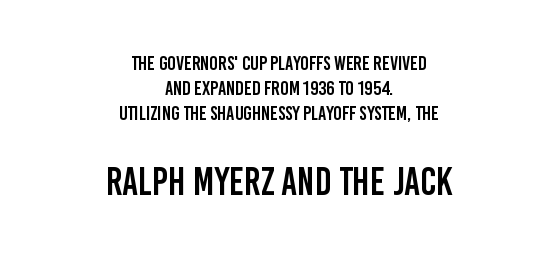
{"serif": "no", "italic": "no", "width": "condensed", "stroke_contrast": "low", "x_height": "large", "monospaced": "no", "underline": "no", "align": "center", "line_spacing": "normal", "line_spacing_ratio": 1.25, "letter_spacing": "normal", "letter_spacing_em": 0.0, "larger_block": "second", "size_ratio": 1.95, "glyph_px": 39}
